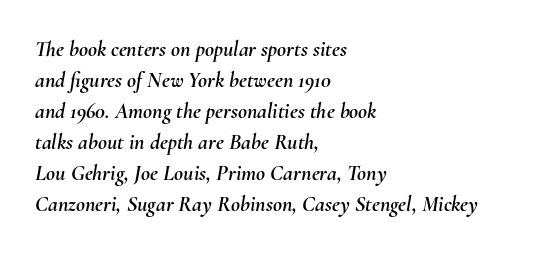
The typography opts for an oblique posture over an upright one. The line texture is even and compact thanks to regular tracking. Each line starts at the same left margin while the right side varies. The rows are spaced the way most documents space them. Beneath every word, the page is bare.
